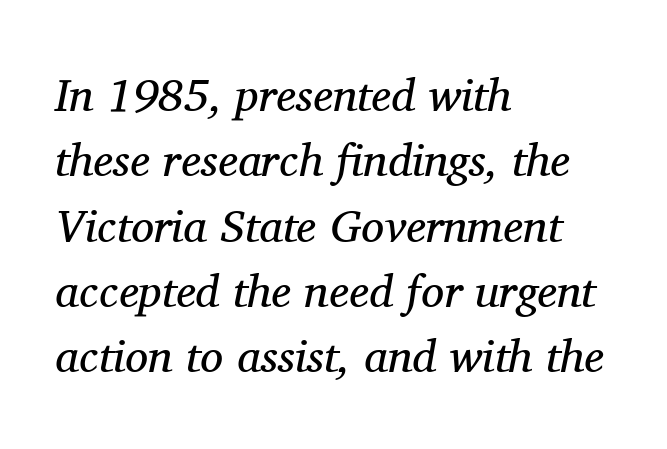
The image shows 46 px regular-weight serif type, italic (leaning right); set left-aligned, normal line spacing (1.42x), normal letter spacing, not underlined; medium stroke contrast and a medium x-height.
